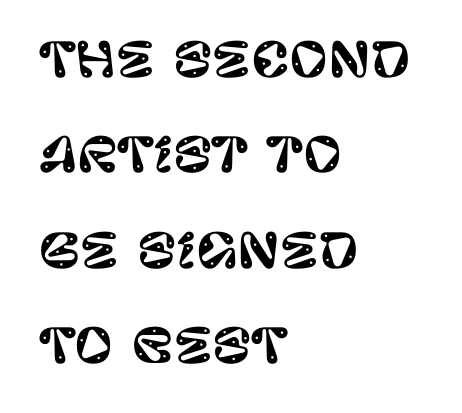
Check where the strokes stop: nothing finishes them off — pure sans. Horizontal bands of white between lines are thick stripes. Quick note: underline off. The gaps between neighbouring characters are ordinary and unremarkable. The letters advance in unequal steps, a hallmark of proportional type.
